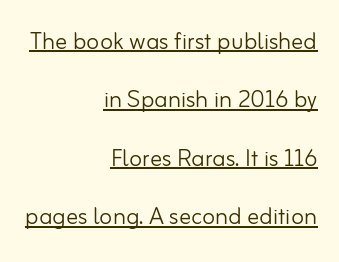
The image shows 30 px light sans-serif type, upright; set right-aligned, loose line spacing (1.95x), normal letter spacing, underlined; low stroke contrast and a small x-height.
